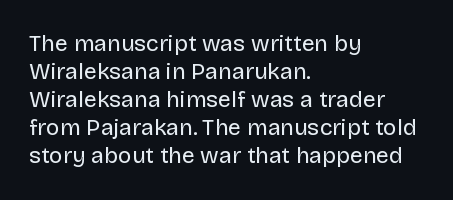
The image shows 23 px text type, upright; set left-aligned, line spacing 1.22x, normal letter spacing, not underlined.
